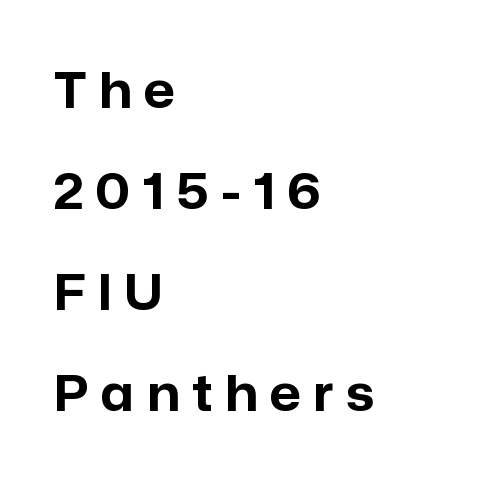
{"serif": "no", "italic": "no", "bold": "yes", "weight": "bold", "width": "normal", "stroke_contrast": "low", "x_height": "medium", "monospaced": "no", "underline": "no", "align": "left", "line_spacing": "loose", "line_spacing_ratio": 2.06, "letter_spacing": "wide", "letter_spacing_em": 0.26, "glyph_px": 49}
